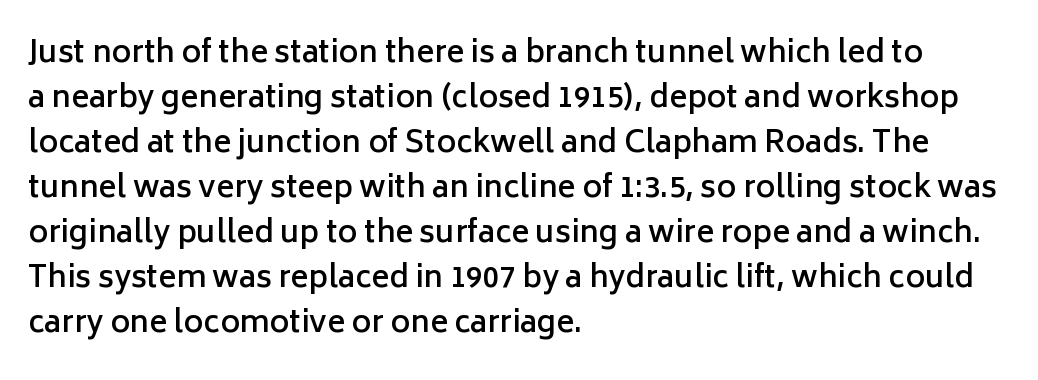
Q: Is the text bold? A: Semi-bold.
Q: Is the text italic (slanted)? A: No, it is upright.
Q: Is the typeface a serif or a sans-serif typeface? A: Sans-serif.
Q: Is the text underlined? A: No.
Q: How is the paragraph aligned? A: Left-aligned.
Q: Is the spacing between letters normal or unusually wide? A: Normal.
Q: Is the spacing between lines tight, normal or loose? A: Normal.
Q: Width (condensed, normal, or wide)? A: Normal.
Q: Stroke contrast? A: Low.
Q: x-height? A: Medium.
Q: Monospaced? A: No.
